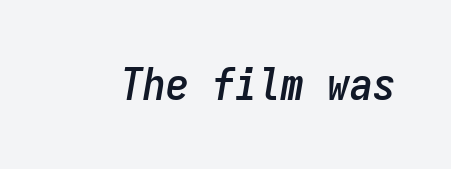
Bare-footed words on every line. Here the designer chose a console-style face with uniform glyph widths. Observe the lean: these are italic letterforms. Words appear dense and cohesive because spacing is normal.
